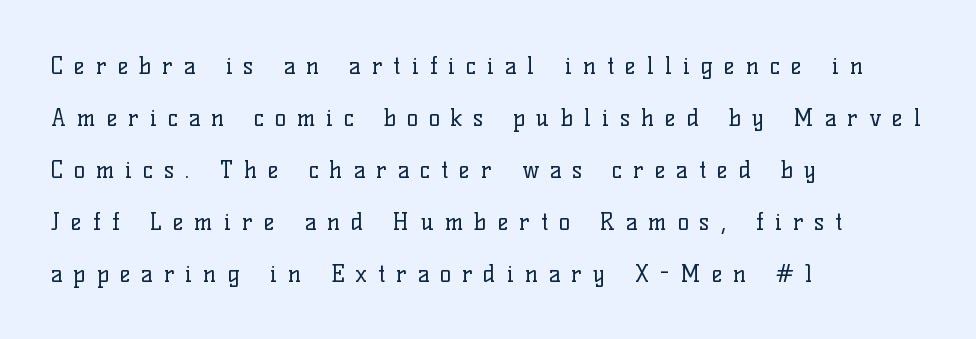
{"italic": "no", "bold": "no", "underline": "no", "align": "left", "line_spacing": "loose", "line_spacing_ratio": 2.26, "letter_spacing": "wide", "letter_spacing_em": 0.48, "glyph_px": 23}
